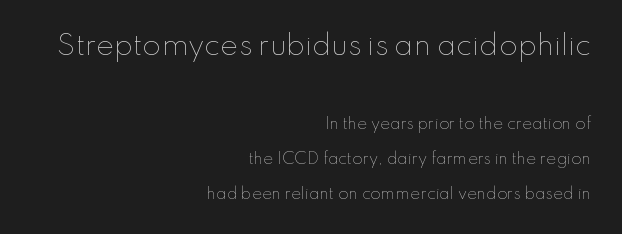
{"italic": "no", "bold": "no", "underline": "no", "align": "right", "line_spacing": "loose", "line_spacing_ratio": 2.34, "letter_spacing": "normal", "letter_spacing_em": 0.0, "larger_block": "first", "size_ratio": 1.8, "glyph_px": 27}
